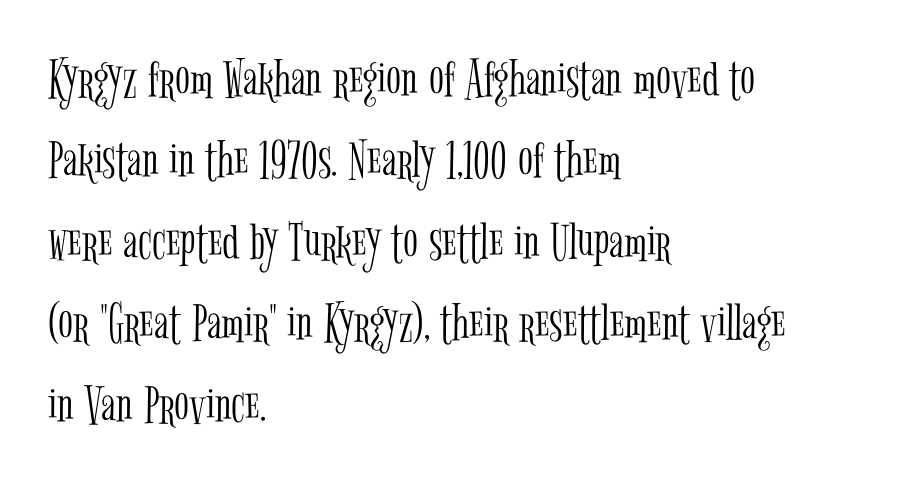
{"serif": "yes", "italic": "no", "bold": "no", "weight": "light", "width": "condensed", "stroke_contrast": "low", "x_height": "medium", "monospaced": "no", "underline": "no", "align": "left", "line_spacing": "normal", "line_spacing_ratio": 1.48, "letter_spacing": "normal", "letter_spacing_em": 0.0, "glyph_px": 55}
